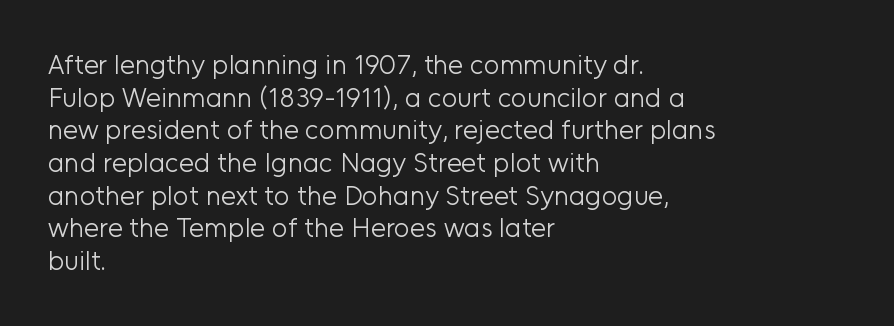
{"italic": "no", "bold": "no", "underline": "no", "align": "left", "line_spacing_ratio": 1.21, "letter_spacing": "normal", "letter_spacing_em": 0.0, "glyph_px": 27}
